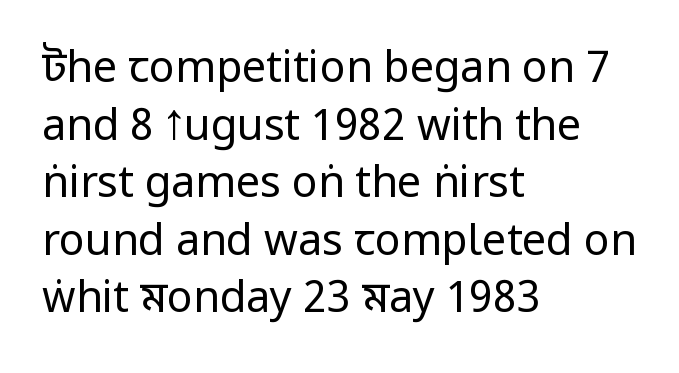
{"serif": "no", "italic": "no", "bold": "no", "weight": "regular", "width": "condensed", "stroke_contrast": "low", "underline": "no", "align": "left", "line_spacing": "normal", "line_spacing_ratio": 1.34, "letter_spacing": "normal", "letter_spacing_em": 0.0, "glyph_px": 43}
